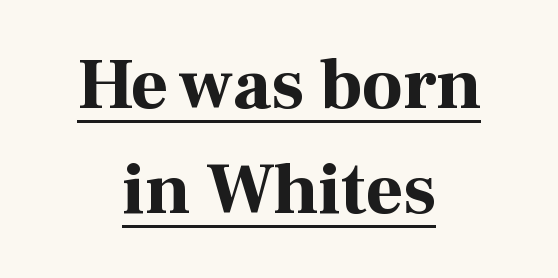
The image shows 72 px bold serif type, upright; set centered, normal line spacing (1.46x), normal letter spacing, underlined; high stroke contrast and a medium x-height.
